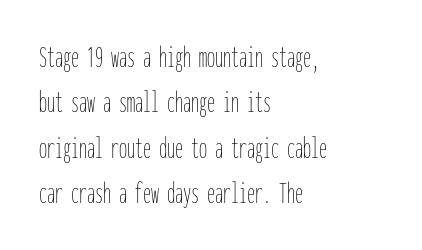
Baseline-to-baseline distance is the conventional proportion of letter height. The letters stand upright; this is a roman face. The passage shown is typed in a monospace face where columns stay perfectly aligned. These lines stack with their left ends in a neat column. The specimen omits any rule beneath the text block's lines. Spacing between characters is what you'd get straight out of the box.
